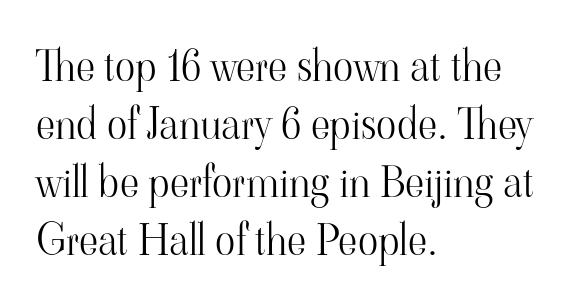
{"serif": "yes", "italic": "no", "bold": "no", "weight": "light", "width": "normal", "stroke_contrast": "high", "x_height": "small", "monospaced": "no", "underline": "no", "align": "left", "line_spacing": "normal", "line_spacing_ratio": 1.38, "letter_spacing": "normal", "letter_spacing_em": 0.0, "glyph_px": 42}
